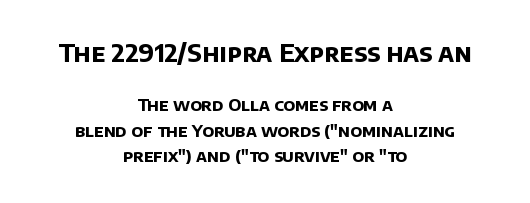
Two sizes are in play, and the larger belongs to the first block. Whoever set this chose a conventional vertical rhythm. Students, this is bold: see how much ink each stroke carries. This rendering leaves character spacing at its baseline value. This rendering features lettering with no underline. Each line is balanced around a shared central axis.
